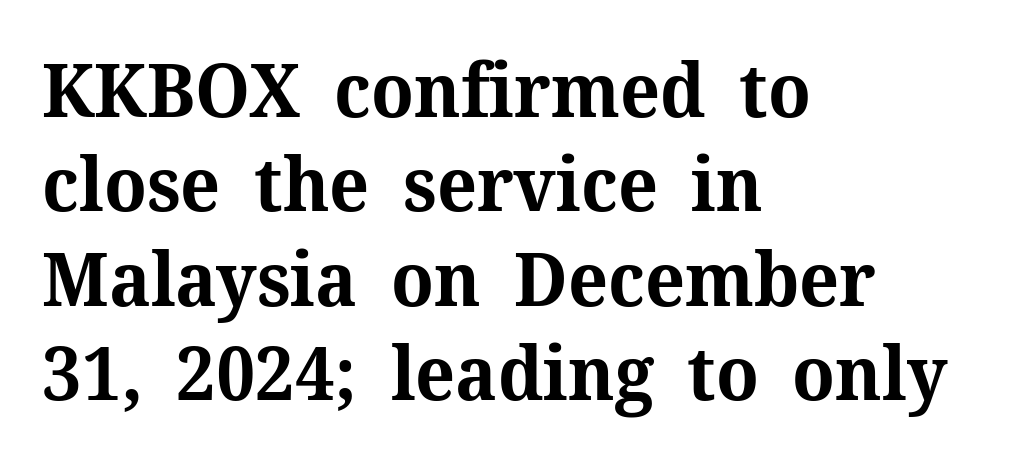
The image shows 75 px bold serif type, upright; set left-aligned, normal line spacing (1.26x), normal letter spacing, not underlined; medium stroke contrast and a medium x-height.
